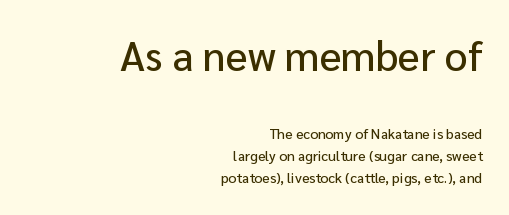
Q: Is the text italic (slanted)? A: No, it is upright.
Q: Is the typeface a serif or a sans-serif typeface? A: Sans-serif.
Q: Is the text underlined? A: No.
Q: How is the paragraph aligned? A: Right-aligned.
Q: Is the spacing between letters normal or unusually wide? A: Normal.
Q: Is the spacing between lines tight, normal or loose? A: Normal.
Q: Which block of text is set in a larger size, the first (top) or the second (bottom)? A: The first (top) one.
Q: Width (condensed, normal, or wide)? A: Normal.
Q: Stroke contrast? A: Low.
Q: x-height? A: Medium.
Q: Monospaced? A: No.
